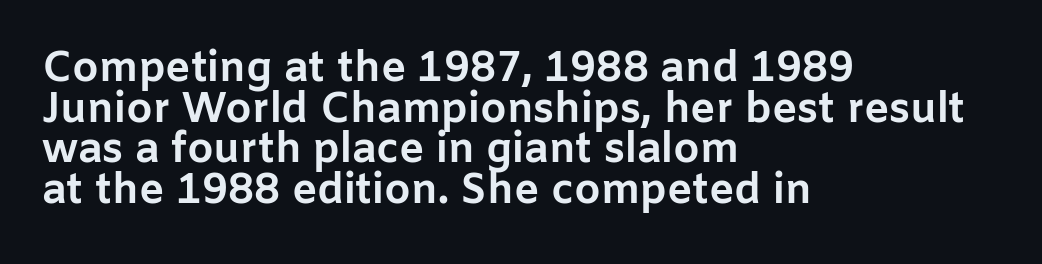
{"serif": "no", "italic": "no", "bold": "yes", "weight": "bold", "width": "normal", "stroke_contrast": "low", "x_height": "medium", "monospaced": "no", "underline": "no", "align": "left", "line_spacing": "tight", "line_spacing_ratio": 0.97, "letter_spacing": "normal", "letter_spacing_em": 0.0, "glyph_px": 42}
